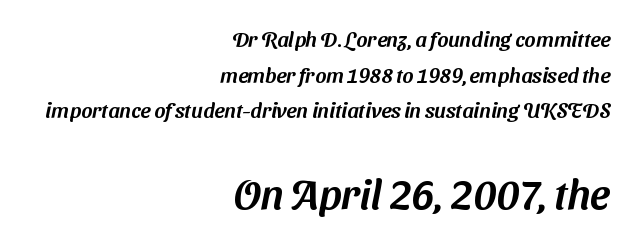
{"serif": "no", "width": "normal", "stroke_contrast": "medium", "x_height": "medium", "monospaced": "no", "underline": "no", "align": "right", "line_spacing": "normal", "line_spacing_ratio": 1.7, "letter_spacing": "normal", "letter_spacing_em": 0.0, "larger_block": "second", "size_ratio": 2.0, "glyph_px": 42}
